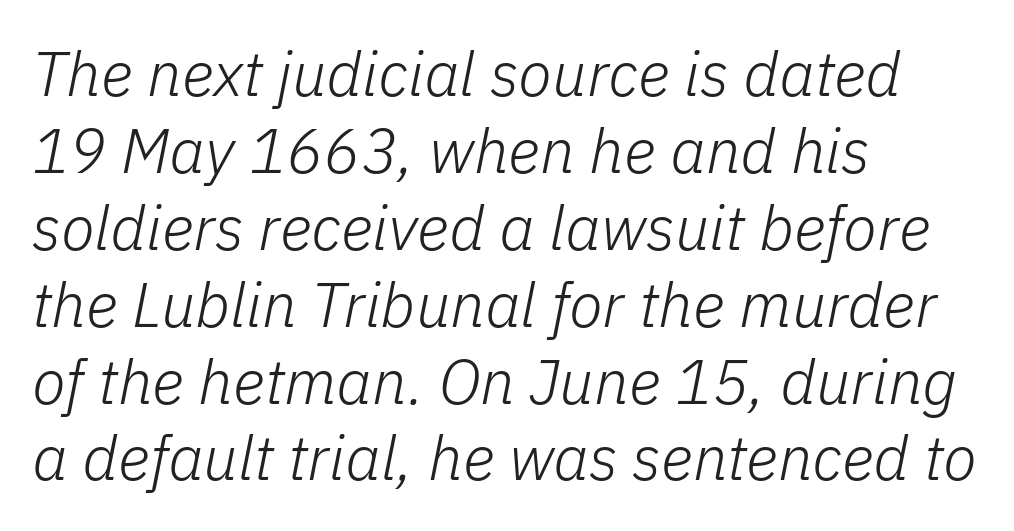
The image shows 62 px light type, italic (leaning right); set left-aligned, line spacing 1.24x, normal letter spacing, not underlined; low stroke contrast and a medium x-height.
